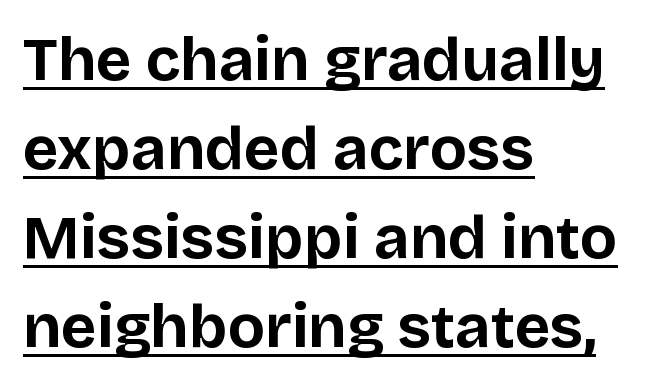
A typesetter would mark this as roman, not italic. The face used here is a sans, in the tradition of grotesques and geometrics. The designer left line spacing at the default. The rendering anchors every line to the left-hand side. Is the type bold? Yes — the strokes are clearly thick and heavy.
